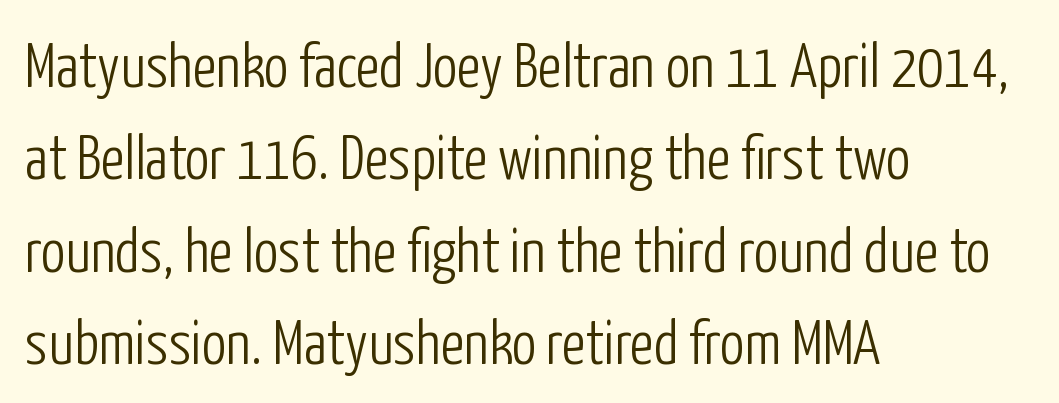
The image shows 62 px light, condensed sans-serif type, upright; set left-aligned, normal line spacing (1.49x), normal letter spacing, not underlined; low stroke contrast and a medium x-height.
